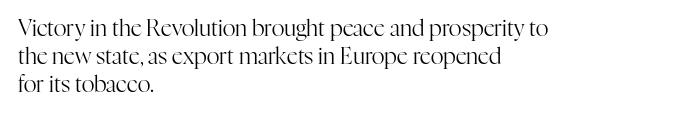
The image shows 22 px text type, upright; set left-aligned, normal line spacing (1.28x), normal letter spacing, not underlined.
